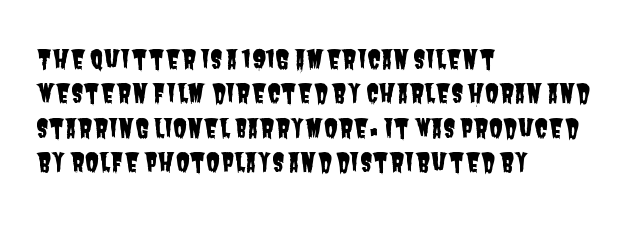
The image shows 25 px text type; set left-aligned, normal line spacing (1.38x), normal letter spacing, not underlined.
